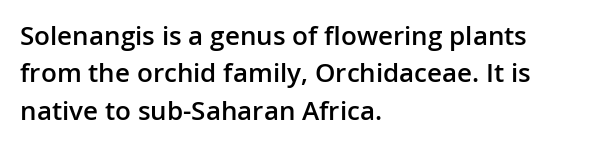
Q: Is the text bold? A: Semi-bold.
Q: Is the text italic (slanted)? A: No, it is upright.
Q: Is the text underlined? A: No.
Q: How is the paragraph aligned? A: Left-aligned.
Q: Is the spacing between letters normal or unusually wide? A: Normal.
Q: Is the spacing between lines tight, normal or loose? A: Normal.
